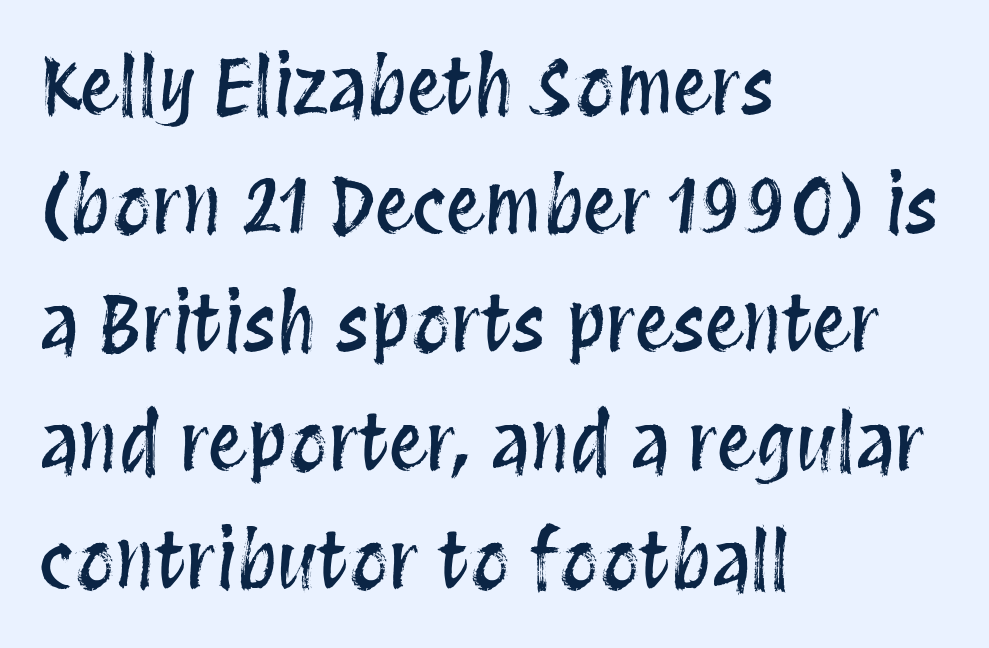
{"italic": "no", "width": "condensed", "stroke_contrast": "medium", "x_height": "large", "monospaced": "no", "underline": "no", "align": "left", "line_spacing": "normal", "line_spacing_ratio": 1.54, "letter_spacing": "normal", "letter_spacing_em": 0.0, "glyph_px": 77}
